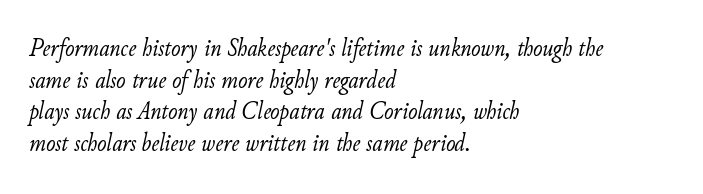
{"italic": "yes", "lean": "right", "slant_degrees": 11, "bold": "no", "underline": "no", "align": "left", "line_spacing": "normal", "line_spacing_ratio": 1.27, "letter_spacing": "normal", "letter_spacing_em": 0.0, "glyph_px": 25}
